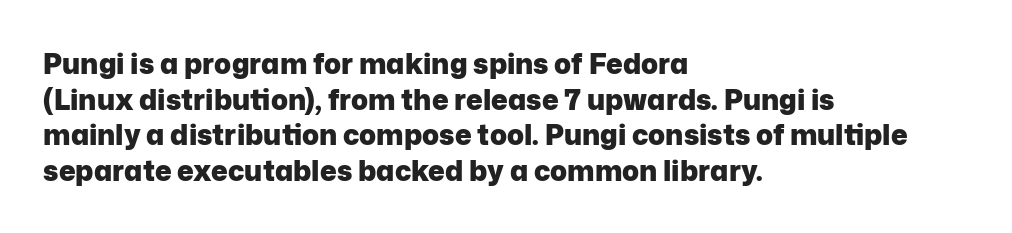
The image shows 28 px heavy sans-serif type, upright; set left-aligned, normal line spacing (1.27x), normal letter spacing, not underlined; low stroke contrast and a medium x-height.
